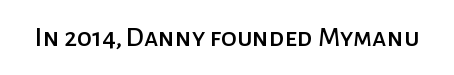
{"serif": "no", "italic": "no", "width": "normal", "stroke_contrast": "low", "x_height": "medium", "monospaced": "no", "underline": "no", "letter_spacing": "normal", "letter_spacing_em": 0.0, "glyph_px": 28}
